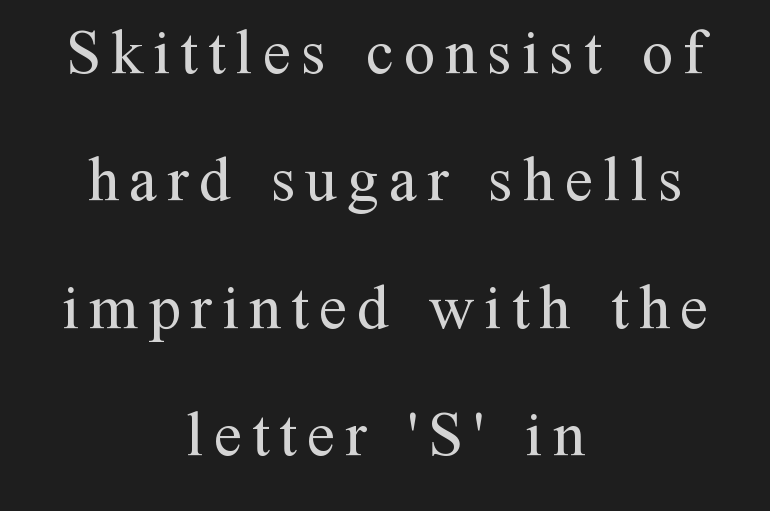
{"serif": "yes", "italic": "no", "bold": "no", "weight": "regular", "width": "normal", "stroke_contrast": "medium", "x_height": "medium", "monospaced": "no", "underline": "no", "align": "center", "line_spacing": "loose", "line_spacing_ratio": 2.02, "glyph_px": 63}
